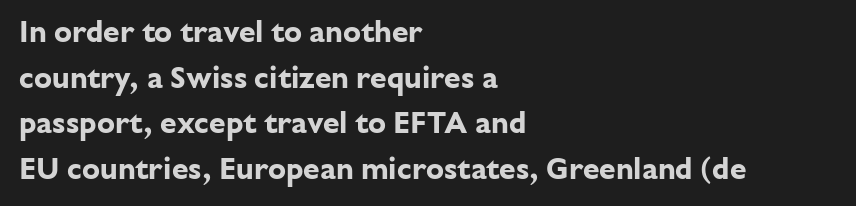
The image shows 30 px bold sans-serif type, upright; set left-aligned, normal line spacing (1.52x), normal letter spacing, not underlined; low stroke contrast and a medium x-height.
